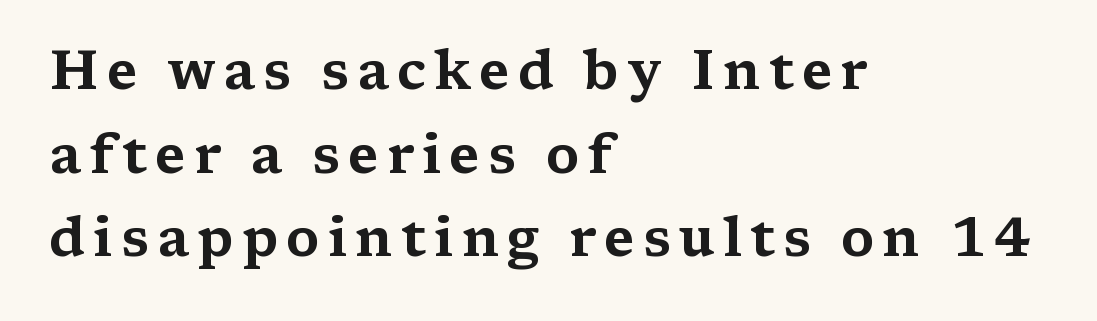
You could not count columns in this text — the font is proportionally spaced. Descender tails drop into unmarked territory. Do the letters lean? They stand straight. Alignment: flush left. Classification — serif.
